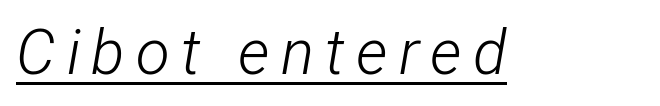
The image shows 62 px light, condensed type, italic (leaning right); set underlined; low stroke contrast and a medium x-height.
